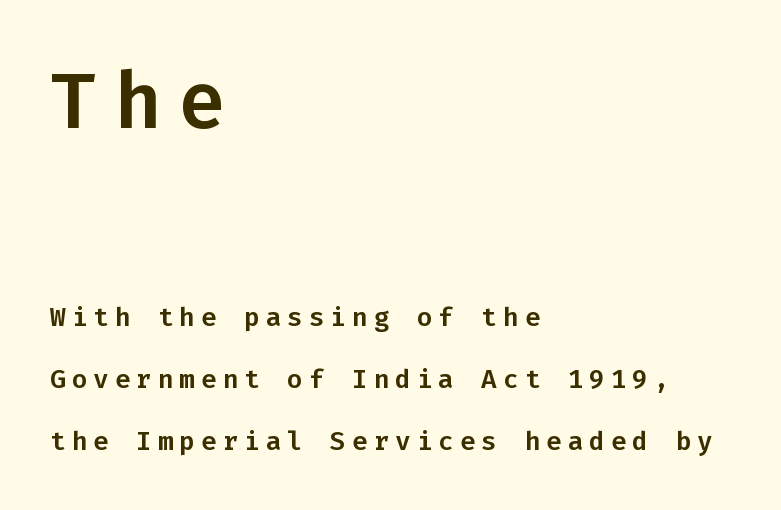
The type family on display is of the sans-serif kind. Rows of type keep a wide berth in the vertical direction. Compared with a centered layout, this one pins lines to the left instead. A clean baseline with only descenders dipping below it.
